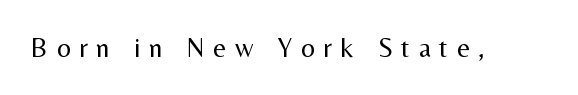
Underline: absent. Nope, not italic — everything's standing straight. Weight: in the light-to-regular range. The line texture is sparse and dotted thanks to wide tracking.
